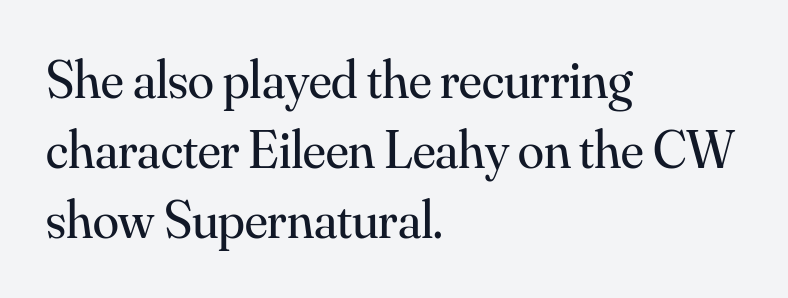
The image shows 53 px regular-weight serif type, upright; set left-aligned, normal line spacing (1.32x), normal letter spacing, not underlined; medium stroke contrast and a small x-height.
